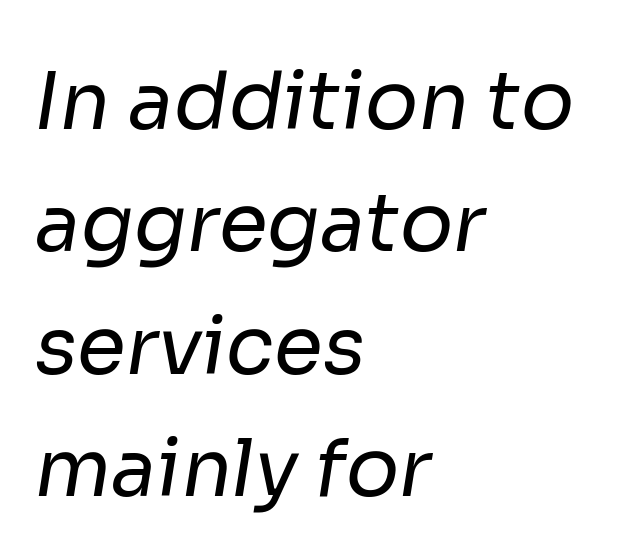
Q: Is the text bold? A: No.
Q: Is the typeface a serif or a sans-serif typeface? A: Sans-serif.
Q: Is the text underlined? A: No.
Q: How is the paragraph aligned? A: Left-aligned.
Q: Is the spacing between letters normal or unusually wide? A: Normal.
Q: Is the spacing between lines tight, normal or loose? A: Normal.
Q: Width (condensed, normal, or wide)? A: Normal.
Q: Stroke contrast? A: Low.
Q: x-height? A: Medium.
Q: Monospaced? A: No.
